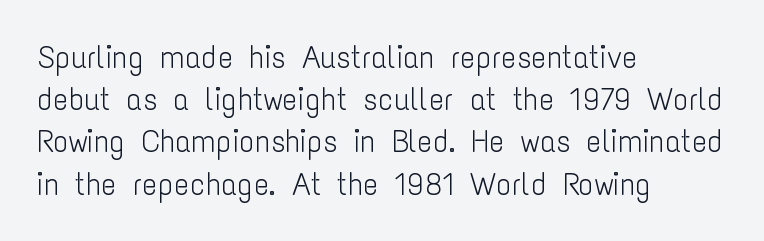
No italicization has been applied; the sample stays upright. These lines are rendered in a variable-pitch font. The font sits on the lighter half of the weight spectrum, regular included. Grotesque or geometric, the face here clearly has no serifs.
